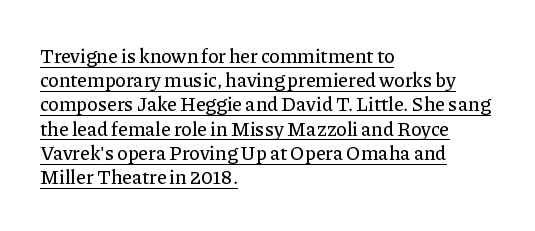
The image shows 20 px text type, upright; set left-aligned, line spacing 1.21x, normal letter spacing, underlined.
